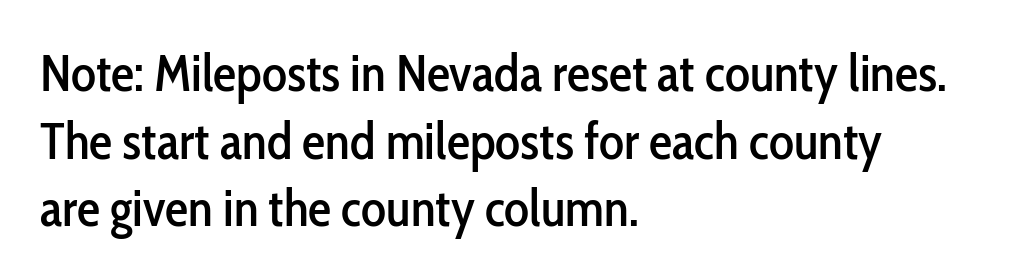
The image shows 52 px condensed sans-serif type, upright; set left-aligned, normal line spacing (1.3x), normal letter spacing, not underlined; low stroke contrast and a medium x-height.
